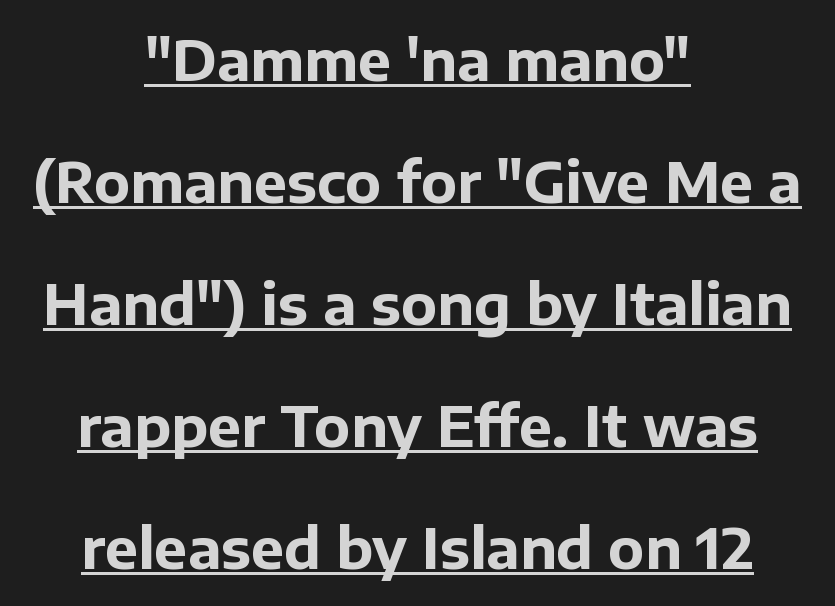
{"serif": "no", "italic": "no", "bold": "yes", "weight": "bold", "width": "normal", "stroke_contrast": "low", "x_height": "medium", "monospaced": "no", "underline": "yes", "align": "center", "line_spacing": "loose", "line_spacing_ratio": 2.18, "letter_spacing": "normal", "letter_spacing_em": 0.0, "glyph_px": 56}
